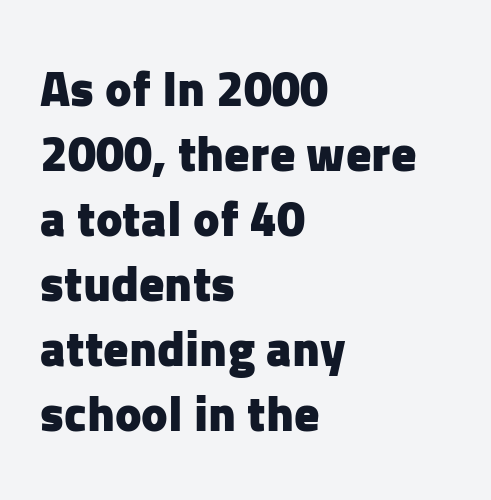
{"serif": "no", "italic": "no", "bold": "yes", "weight": "heavy", "width": "normal", "stroke_contrast": "low", "x_height": "medium", "monospaced": "no", "underline": "no", "align": "left", "line_spacing": "normal", "line_spacing_ratio": 1.3, "letter_spacing": "normal", "letter_spacing_em": 0.0, "glyph_px": 50}
